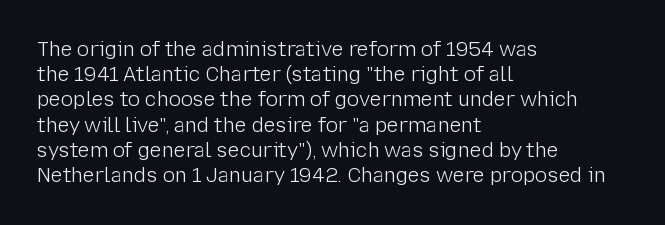
The image shows 20 px text type, upright; set left-aligned, normal line spacing (1.26x), normal letter spacing, not underlined.
